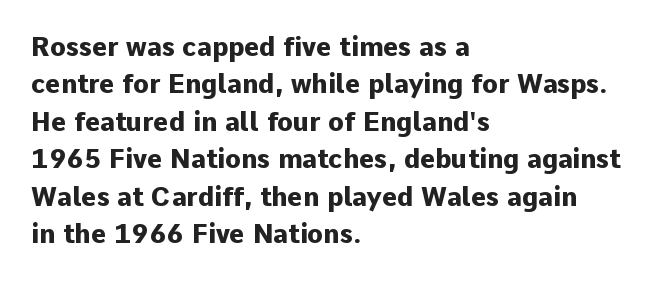
The image shows 26 px bold type, upright; set left-aligned, normal line spacing (1.44x), normal letter spacing, not underlined.
